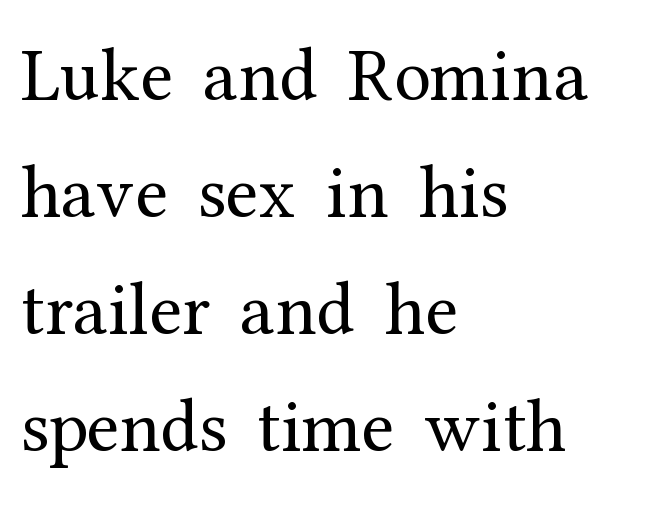
{"serif": "yes", "italic": "no", "bold": "no", "weight": "regular", "width": "normal", "stroke_contrast": "medium", "x_height": "medium", "monospaced": "no", "underline": "no", "align": "left", "line_spacing": "normal", "line_spacing_ratio": 1.56, "letter_spacing": "normal", "letter_spacing_em": 0.0, "glyph_px": 75}
